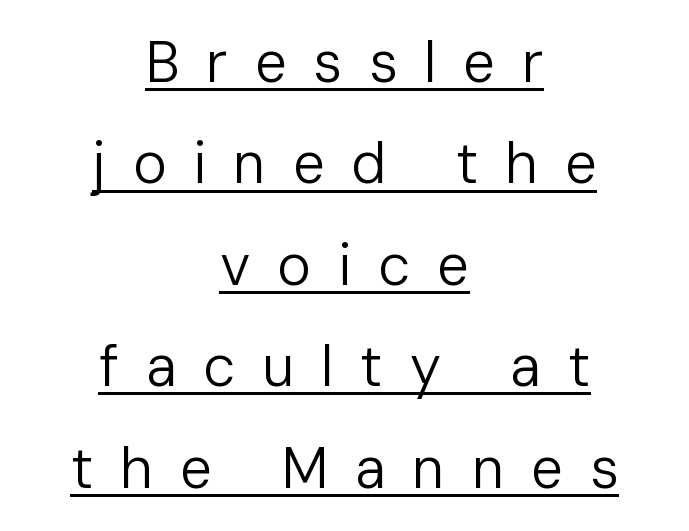
The image shows 57 px regular-weight sans-serif type, upright; set centered, line spacing 1.78x, unusually wide letter spacing (+0.47 em), underlined; low stroke contrast and a medium x-height.
